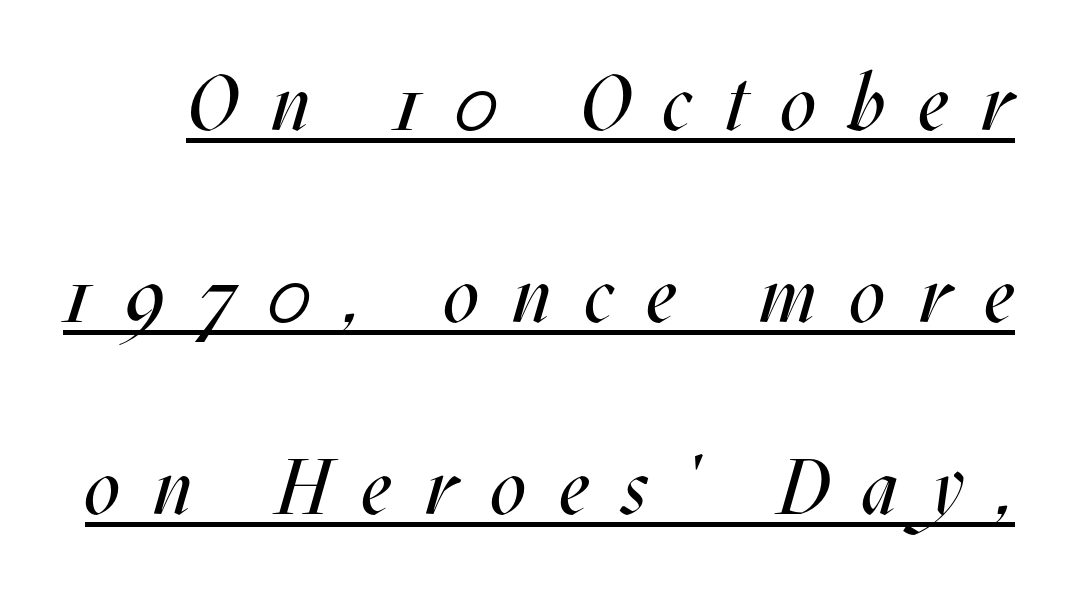
Compared with a typical body face, this is equally light or lighter still. Note the varied advance widths — an 'i' is clearly narrower than an 'm'. The rendering inserts visible extra space after every character. The rendered words wear a rule along their underside.
